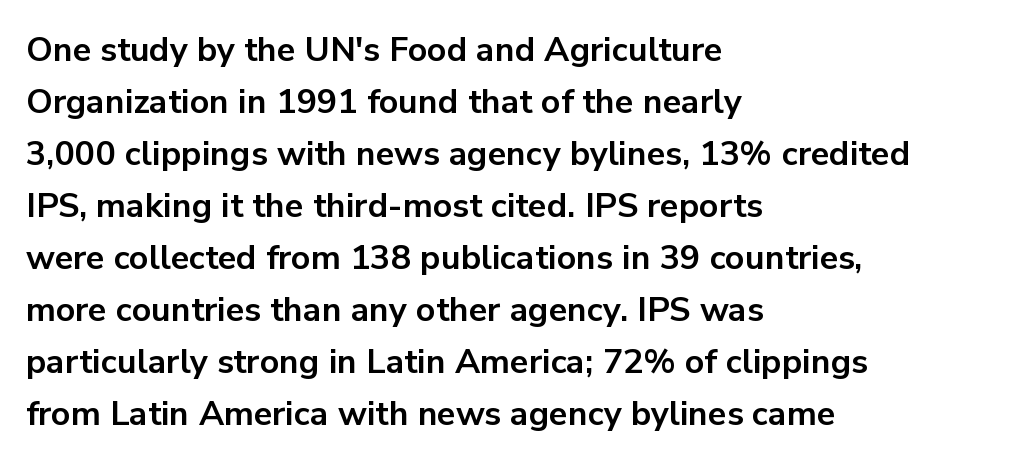
{"serif": "no", "italic": "no", "bold": "yes", "weight": "bold", "width": "normal", "stroke_contrast": "low", "x_height": "medium", "monospaced": "no", "underline": "no", "align": "left", "line_spacing": "normal", "line_spacing_ratio": 1.53, "letter_spacing": "normal", "letter_spacing_em": 0.0, "glyph_px": 34}
